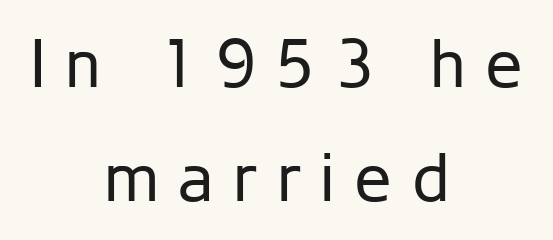
What stands out about the letter spacing? Its width — letters are far apart. A typesetter would label this face a sans. Note the varied advance widths — an 'i' is clearly narrower than an 'm'. Ascenders rise straight up at ninety degrees.
